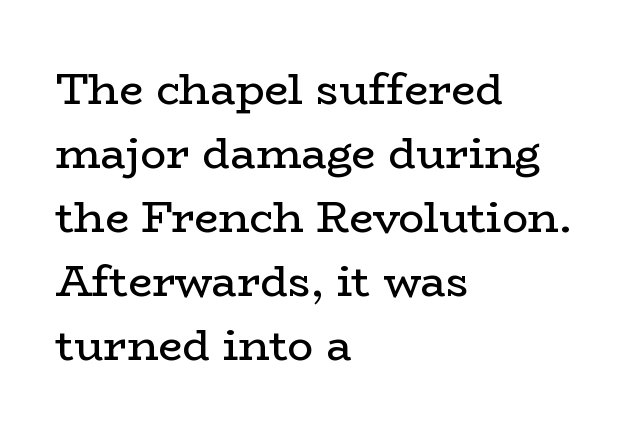
No extra ink here — the face is not bold. The foot of each line stays bare and open. Interline gaps are of average width in this sample. Italic: no, the glyphs are upright roman. Words appear dense and cohesive because spacing is normal.
